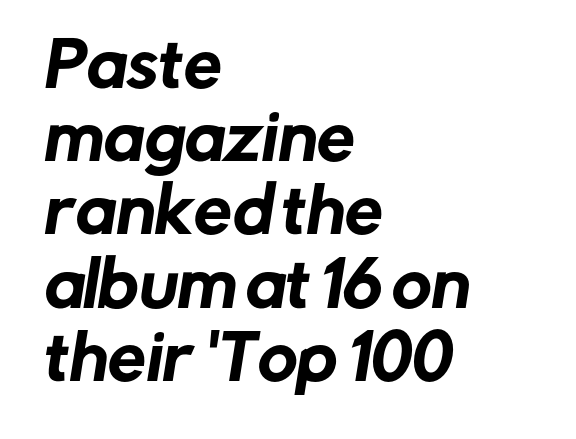
Q: Is the typeface a serif or a sans-serif typeface? A: Sans-serif.
Q: Is the text underlined? A: No.
Q: How is the paragraph aligned? A: Left-aligned.
Q: Is the spacing between letters normal or unusually wide? A: Normal.
Q: Width (condensed, normal, or wide)? A: Normal.
Q: Stroke contrast? A: Low.
Q: x-height? A: Medium.
Q: Monospaced? A: No.
